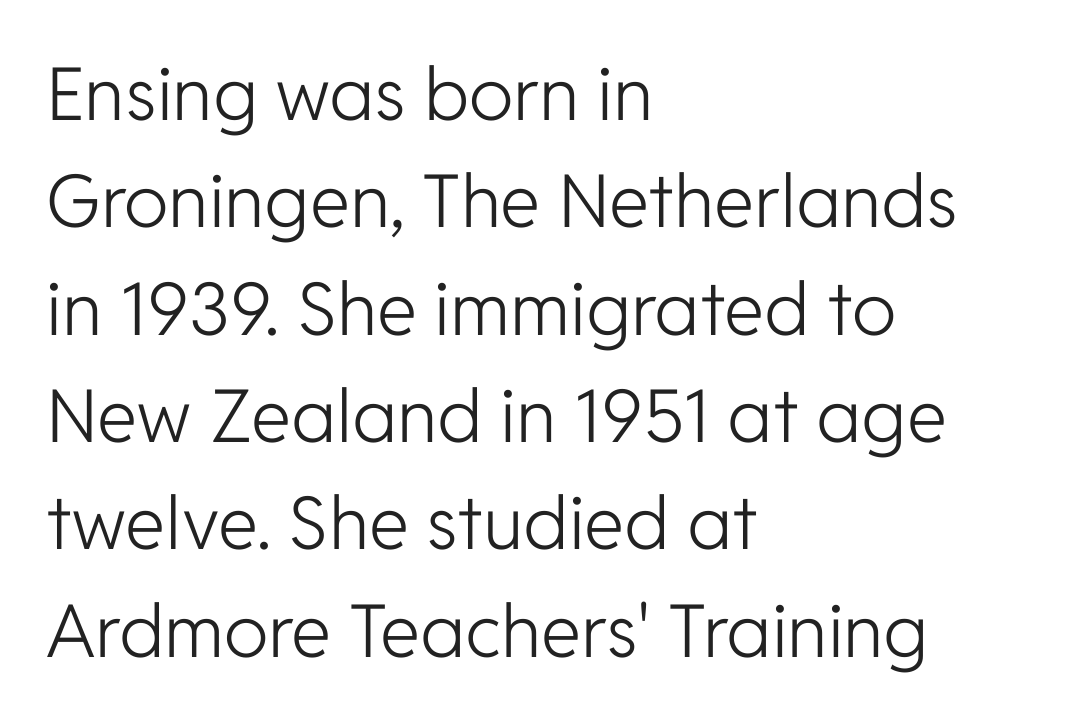
{"serif": "no", "italic": "no", "bold": "no", "weight": "light", "width": "normal", "stroke_contrast": "low", "x_height": "medium", "monospaced": "no", "underline": "no", "align": "left", "line_spacing": "normal", "line_spacing_ratio": 1.47, "letter_spacing": "normal", "letter_spacing_em": 0.0, "glyph_px": 73}
